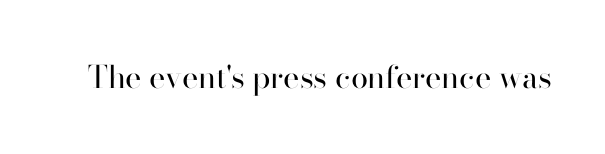
To sum up the face: it is a sans, with no serifs. A light-to-regular cut is what we see here. The axis of the letterforms is exactly vertical. Glyph-to-glyph distance matches everyday printed text.
